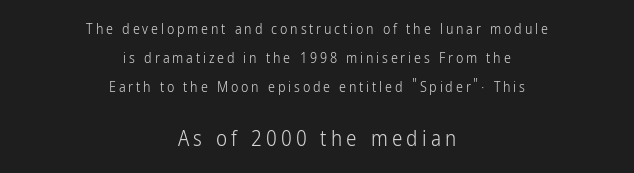
{"italic": "no", "bold": "no", "underline": "no", "align": "center", "line_spacing": "loose", "line_spacing_ratio": 2.08, "letter_spacing": "wide", "letter_spacing_em": 0.2, "larger_block": "second", "size_ratio": 1.5, "glyph_px": 21}
